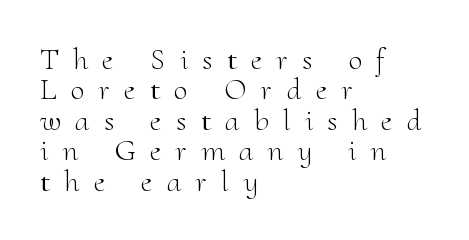
Q: Is the text bold? A: No.
Q: Is the text italic (slanted)? A: No, it is upright.
Q: Is the typeface a serif or a sans-serif typeface? A: Serif.
Q: Is the text underlined? A: No.
Q: How is the paragraph aligned? A: Left-aligned.
Q: Is the spacing between letters normal or unusually wide? A: Unusually wide.
Q: Is the spacing between lines tight, normal or loose? A: Tight.
Q: Width (condensed, normal, or wide)? A: Normal.
Q: Stroke contrast? A: Medium.
Q: x-height? A: Small.
Q: Monospaced? A: No.
